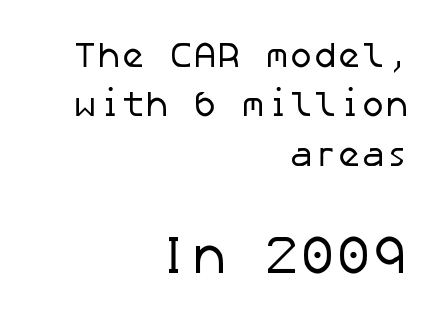
Observe the absence of serifs on each vertical stroke in this sample. The vertical gap from one line to the next is medium. Standard letterfit; no display-style spreading of the glyphs. Descender tails drop into unmarked territory. This sample is right-justified, so line beginnings fall wherever the words allow. The letters look calm and open, with moderate or lighter stems.
